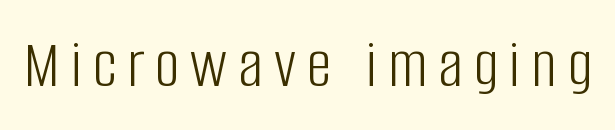
{"serif": "no", "italic": "no", "bold": "no", "weight": "light", "width": "condensed", "stroke_contrast": "low", "x_height": "large", "monospaced": "no", "underline": "no", "glyph_px": 69}
